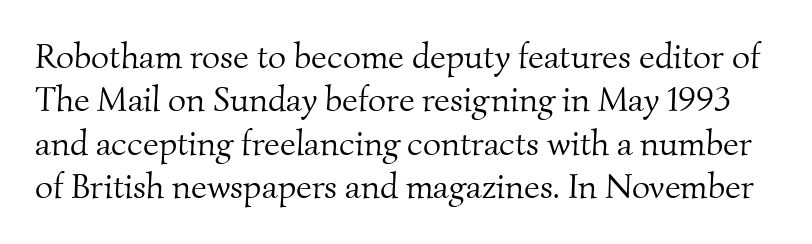
{"serif": "yes", "bold": "no", "weight": "light", "width": "normal", "stroke_contrast": "medium", "x_height": "small", "monospaced": "no", "underline": "no", "line_spacing_ratio": 1.24, "letter_spacing": "normal", "letter_spacing_em": 0.0, "glyph_px": 35}
